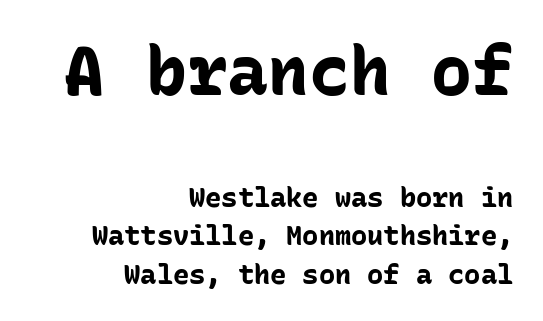
The lettering holds an erect, upright posture throughout. The characters display no serif detailing; their extremities are plain. If you squint, the top block still reads clearly — it's the larger of the two. A bare baseline throughout the passage. The face used here is monospaced, like something from a code editor. Look at the stroke-to-counter ratio: heavy, a bold.
